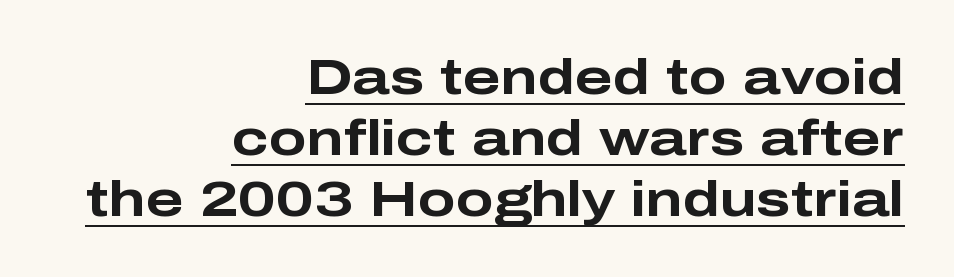
Q: Is the text bold? A: Yes.
Q: Is the text italic (slanted)? A: No, it is upright.
Q: Is the typeface a serif or a sans-serif typeface? A: Sans-serif.
Q: Is the text underlined? A: Yes.
Q: How is the paragraph aligned? A: Right-aligned.
Q: Is the spacing between letters normal or unusually wide? A: Normal.
Q: Width (condensed, normal, or wide)? A: Wide.
Q: Stroke contrast? A: Low.
Q: x-height? A: Medium.
Q: Monospaced? A: No.
